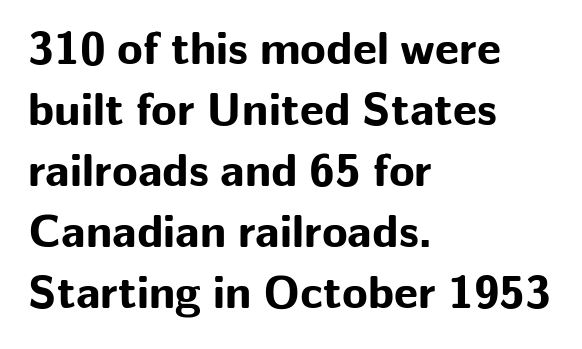
{"serif": "no", "italic": "no", "bold": "yes", "weight": "bold", "width": "normal", "stroke_contrast": "low", "x_height": "medium", "monospaced": "no", "underline": "no", "align": "left", "line_spacing": "normal", "line_spacing_ratio": 1.3, "letter_spacing": "normal", "letter_spacing_em": 0.0, "glyph_px": 47}
